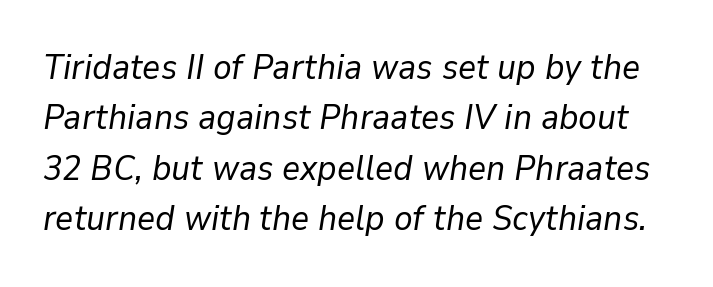
Q: Is the text bold? A: No.
Q: Is the text italic (slanted)? A: Yes, it leans right by about 9 degrees.
Q: Is the text underlined? A: No.
Q: Is the spacing between letters normal or unusually wide? A: Normal.
Q: Is the spacing between lines tight, normal or loose? A: Normal.
Q: Width (condensed, normal, or wide)? A: Normal.
Q: Stroke contrast? A: Low.
Q: x-height? A: Medium.
Q: Monospaced? A: No.
